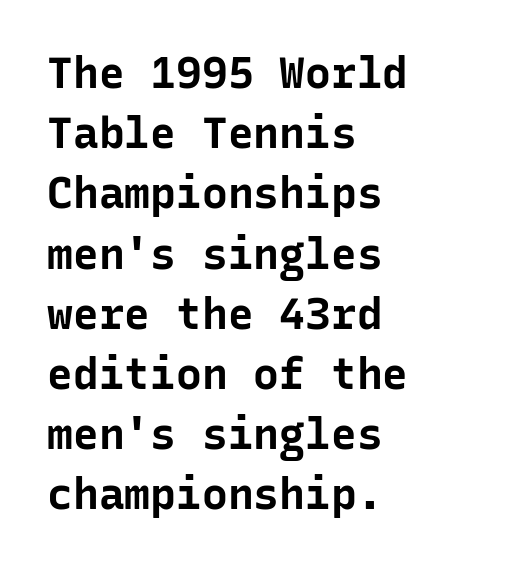
Q: Is the text bold? A: Yes.
Q: Is the text italic (slanted)? A: No, it is upright.
Q: Is the typeface a serif or a sans-serif typeface? A: Sans-serif.
Q: Is the text underlined? A: No.
Q: How is the paragraph aligned? A: Left-aligned.
Q: Is the spacing between letters normal or unusually wide? A: Normal.
Q: Is the spacing between lines tight, normal or loose? A: Normal.
Q: Width (condensed, normal, or wide)? A: Normal.
Q: Stroke contrast? A: Low.
Q: x-height? A: Medium.
Q: Monospaced? A: Yes.
